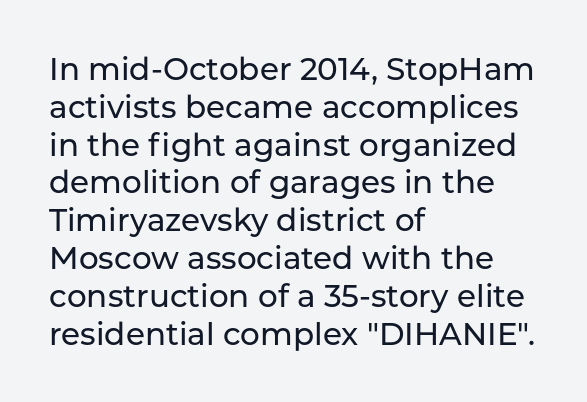
The rag falls on the right side of this text block. The face used here is proportionally spaced, like ordinary book or web type. The face used here is a sans, in the tradition of grotesques and geometrics. The type is set solid horizontally, with unmodified tracking.
